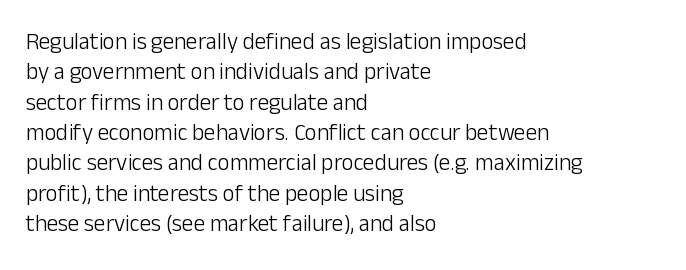
{"italic": "no", "bold": "no", "underline": "no", "align": "left", "line_spacing": "normal", "line_spacing_ratio": 1.32, "letter_spacing": "normal", "letter_spacing_em": 0.0, "glyph_px": 23}
